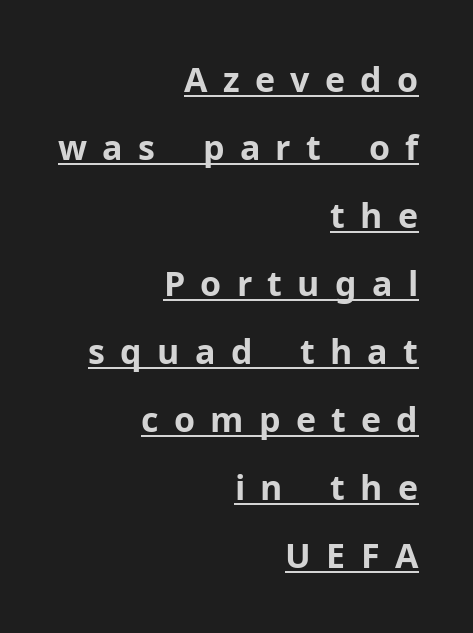
{"serif": "no", "italic": "no", "bold": "yes", "weight": "bold", "width": "normal", "stroke_contrast": "low", "x_height": "medium", "monospaced": "no", "underline": "yes", "align": "right", "line_spacing": "loose", "line_spacing_ratio": 2.0, "letter_spacing": "wide", "letter_spacing_em": 0.45, "glyph_px": 34}
